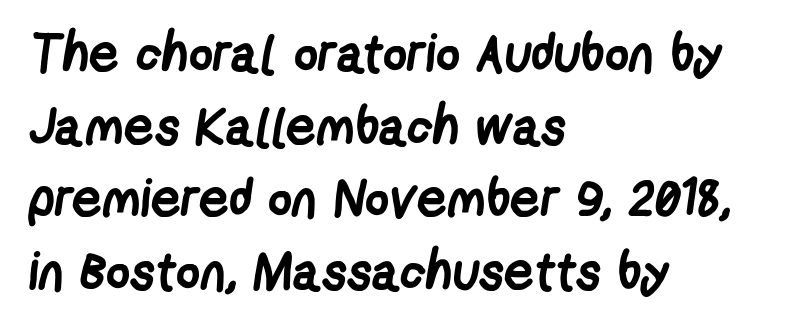
No feet cap the strokes, marking this as sans-serif type. Is the letter spacing exaggerated? No — it looks like the ordinary default. These lines are set flush left with a ragged right edge. This sample has the flowing, uneven cadence of proportional lettering. Horizontal bands of white between lines are of average thickness.
